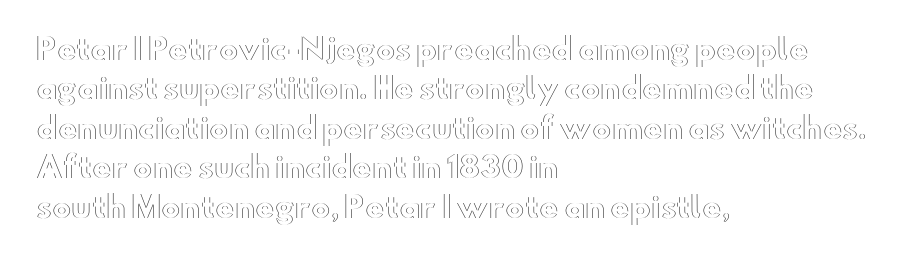
{"italic": "no", "width": "wide", "x_height": "small", "monospaced": "no", "underline": "no", "align": "left", "line_spacing": "normal", "line_spacing_ratio": 1.36, "letter_spacing": "normal", "letter_spacing_em": 0.0, "glyph_px": 29}
